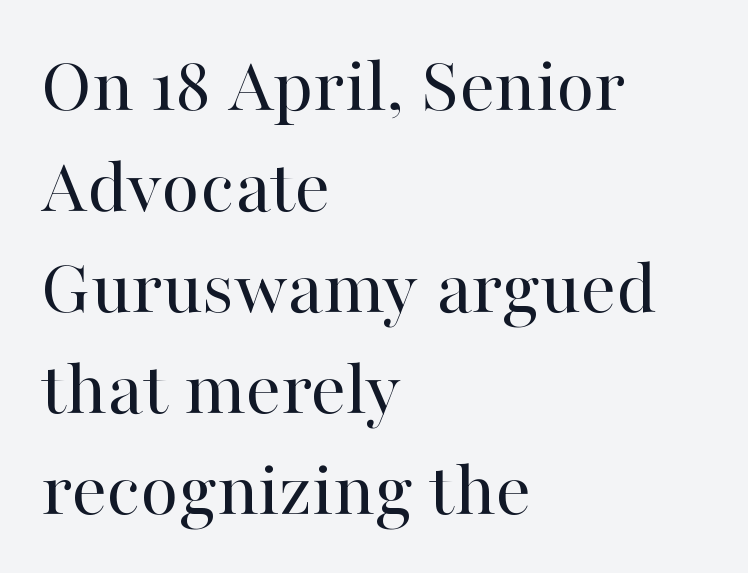
The image shows 79 px regular-weight serif type, upright; set left-aligned, normal line spacing (1.28x), normal letter spacing, not underlined; high stroke contrast and a medium x-height.
